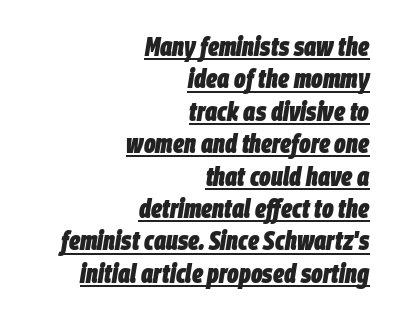
{"italic": "yes", "lean": "right", "slant_degrees": 9, "bold": "yes", "underline": "yes", "align": "right", "line_spacing_ratio": 1.2, "letter_spacing": "normal", "letter_spacing_em": 0.0, "glyph_px": 27}
